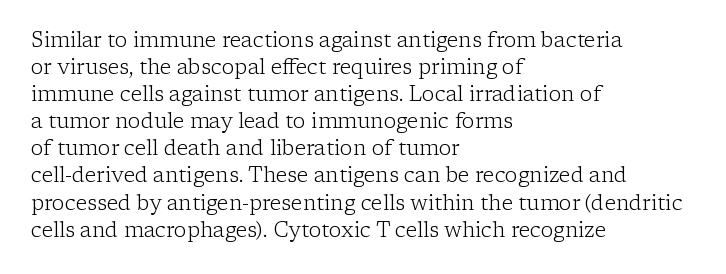
{"italic": "no", "bold": "no", "underline": "no", "align": "left", "line_spacing": "normal", "line_spacing_ratio": 1.29, "letter_spacing": "normal", "letter_spacing_em": 0.0, "glyph_px": 21}
